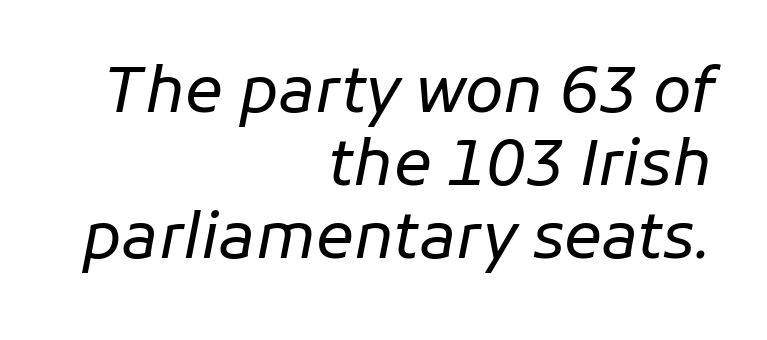
{"italic": "yes", "lean": "right", "slant_degrees": 11, "bold": "no", "weight": "regular", "width": "normal", "stroke_contrast": "low", "x_height": "medium", "monospaced": "no", "underline": "no", "align": "right", "line_spacing_ratio": 1.16, "letter_spacing": "normal", "letter_spacing_em": 0.0, "glyph_px": 63}
